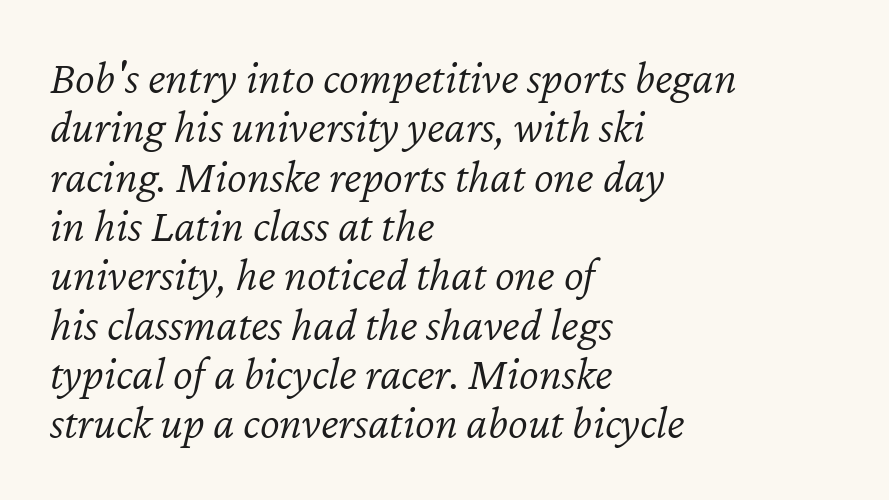
Glance below the letters and you will spot only blank space. The face used here is proportionally spaced, like ordinary book or web type. These lines are set flush left with a ragged right edge. The axis of the letterforms is tilted away from vertical. The cut favours lightness, reaching ordinary text weight at its darkest.
